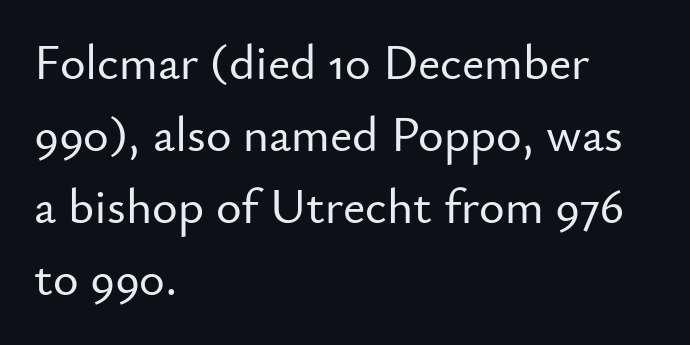
The image shows 49 px sans-serif type, upright; set left-aligned, normal line spacing (1.47x), normal letter spacing, not underlined; low stroke contrast and a small x-height.
